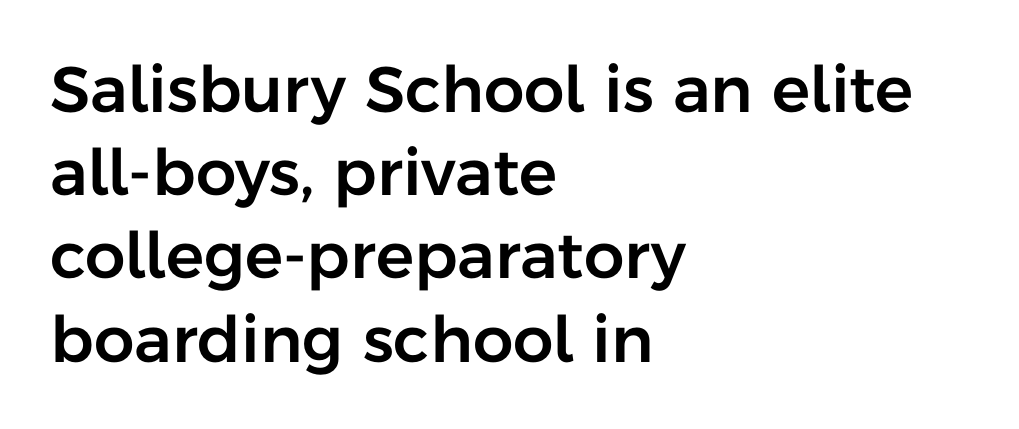
The image shows 64 px sans-serif type, upright; set left-aligned, normal line spacing (1.3x), normal letter spacing, not underlined; low stroke contrast and a medium x-height.
